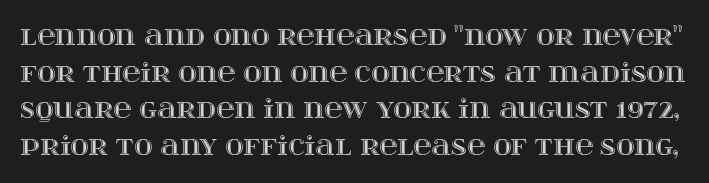
Q: Is the text italic (slanted)? A: No, it is upright.
Q: Is the text underlined? A: No.
Q: Is the spacing between letters normal or unusually wide? A: Normal.
Q: Is the spacing between lines tight, normal or loose? A: Normal.
